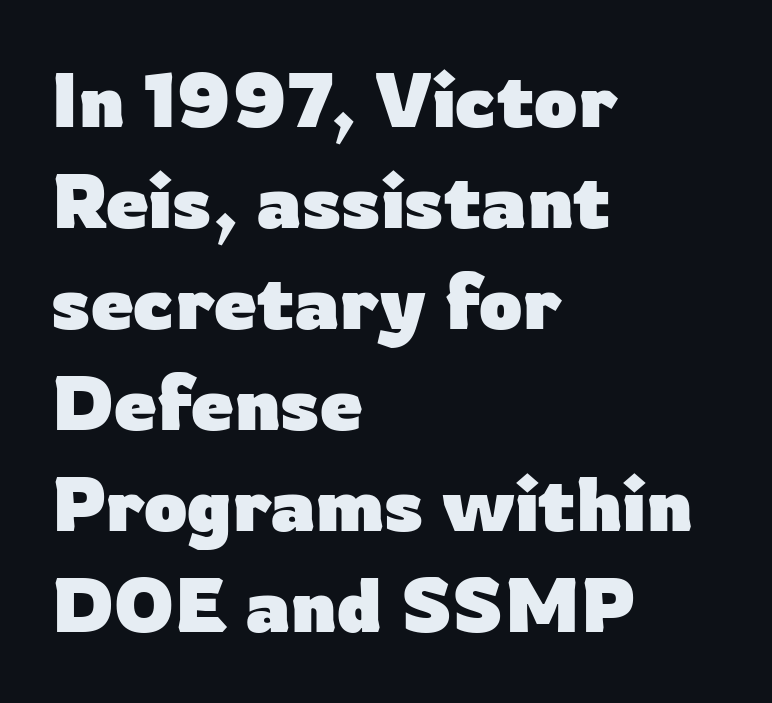
Every letter is thick-stroked: bold, no question. Regular leading. The type is set solid horizontally, with unmodified tracking. Glance below the letters and you will spot only blank space. These lines are rendered in a variable-pitch font. Does the copy run flush right? No — it runs flush left.
